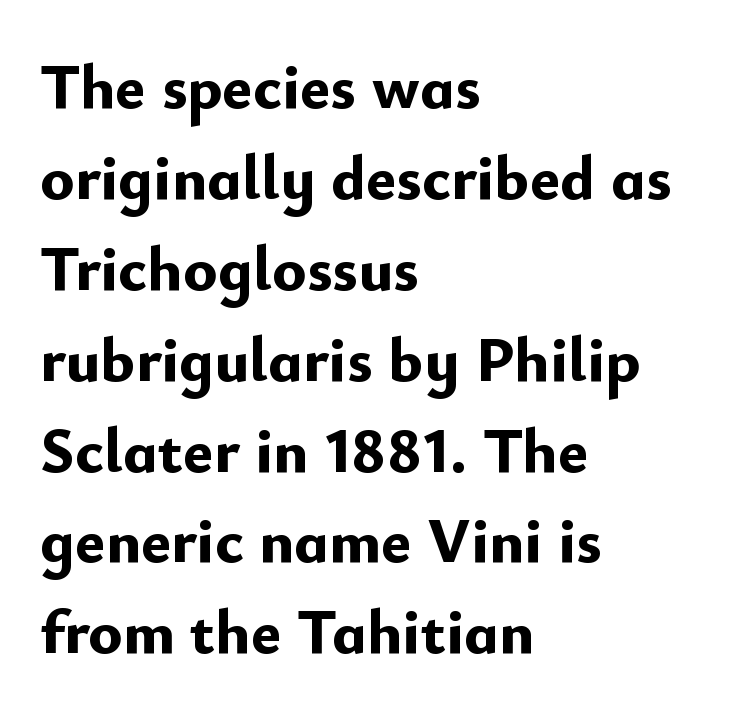
The image shows 64 px bold sans-serif type, upright; set left-aligned, normal line spacing (1.42x), normal letter spacing, not underlined; low stroke contrast and a small x-height.
